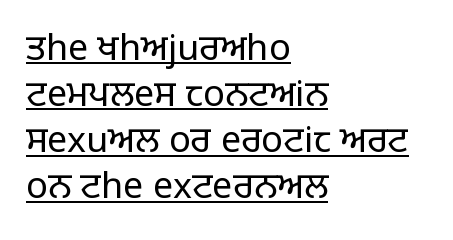
{"serif": "no", "italic": "no", "bold": "no", "weight": "light", "width": "normal", "stroke_contrast": "low", "x_height": "large", "monospaced": "no", "underline": "yes", "align": "left", "line_spacing": "normal", "line_spacing_ratio": 1.28, "letter_spacing": "normal", "letter_spacing_em": 0.0, "glyph_px": 36}
